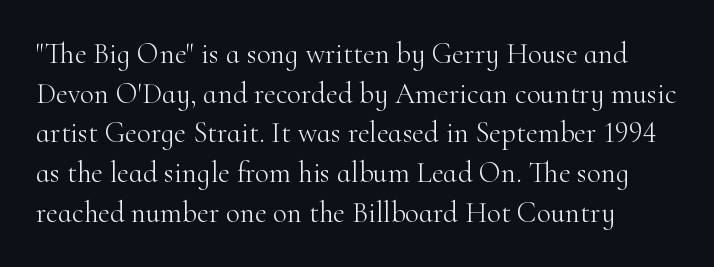
Q: Is the text bold? A: No.
Q: Is the text italic (slanted)? A: No, it is upright.
Q: Is the typeface a serif or a sans-serif typeface? A: Serif.
Q: Is the text underlined? A: No.
Q: Is the spacing between letters normal or unusually wide? A: Normal.
Q: Is the spacing between lines tight, normal or loose? A: Normal.
Q: Width (condensed, normal, or wide)? A: Normal.
Q: Stroke contrast? A: High.
Q: x-height? A: Small.
Q: Monospaced? A: No.
